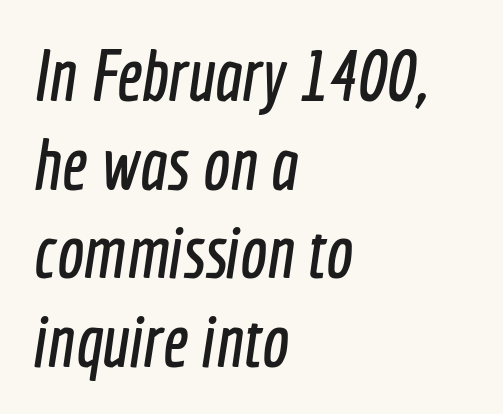
The image shows 72 px condensed sans-serif type; set left-aligned, line spacing 1.23x, normal letter spacing, not underlined; a medium x-height.
